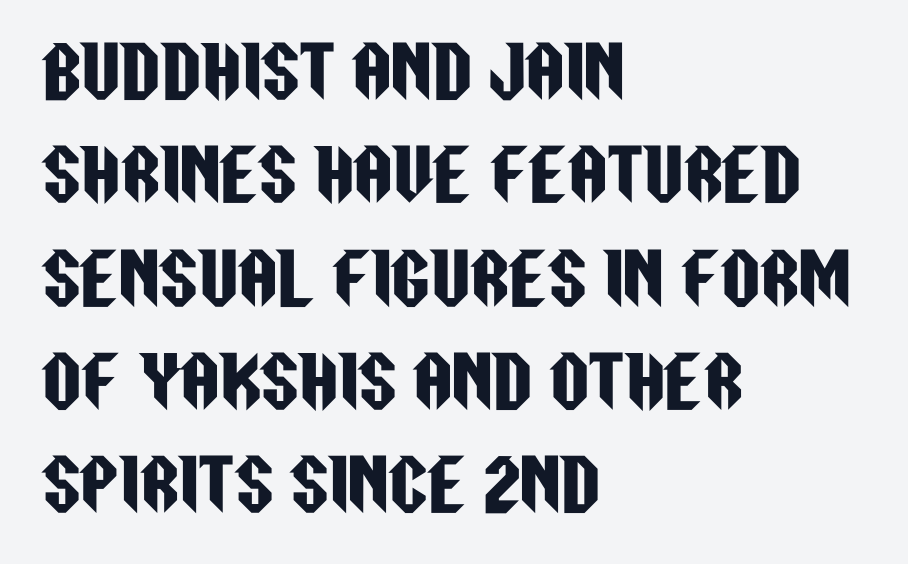
Compared with typical paragraphs, the rows here are spaced about the same. Characters remain perfectly vertical along every line. This sample is left-justified, so line endings fall wherever the words run out. The string is rendered with underlining switched off.
